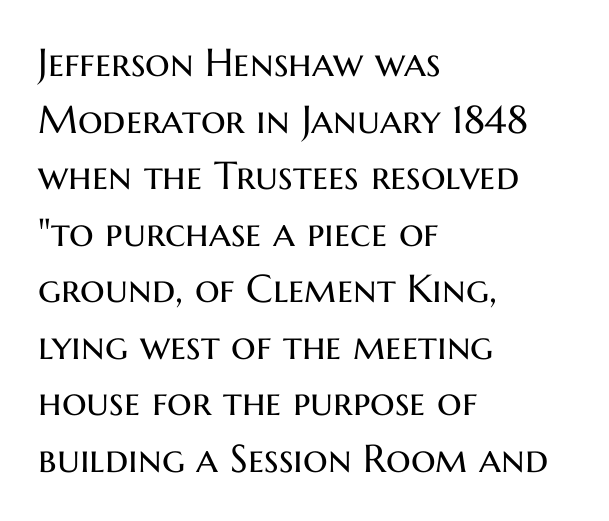
These lines sit exactly where default settings would place them. The type is set solid horizontally, with unmodified tracking. Is the stroke heavy? The answer is a plain regular-or-lighter. The typography opts for an upright posture over an oblique one.
